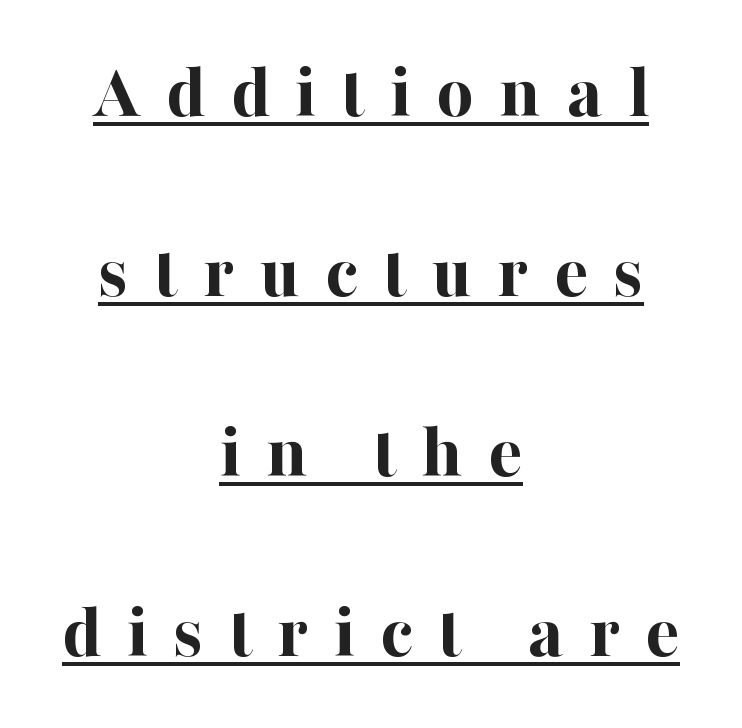
Q: Is the text bold? A: Yes.
Q: Is the text italic (slanted)? A: No, it is upright.
Q: Is the typeface a serif or a sans-serif typeface? A: Serif.
Q: Is the text underlined? A: Yes.
Q: How is the paragraph aligned? A: Centered.
Q: Is the spacing between letters normal or unusually wide? A: Unusually wide.
Q: Is the spacing between lines tight, normal or loose? A: Loose.
Q: Width (condensed, normal, or wide)? A: Normal.
Q: Stroke contrast? A: High.
Q: x-height? A: Medium.
Q: Monospaced? A: No.
